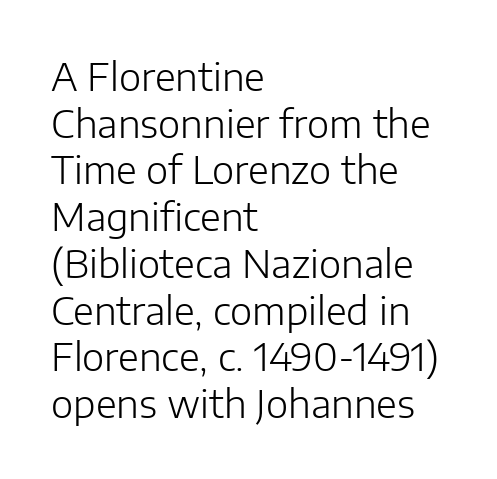
The image shows 38 px light sans-serif type, upright; set left-aligned, line spacing 1.23x, normal letter spacing, not underlined; low stroke contrast and a medium x-height.
